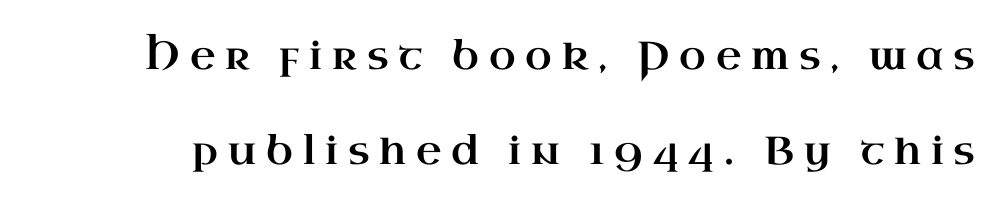
Q: Is the text italic (slanted)? A: No, it is upright.
Q: Is the typeface a serif or a sans-serif typeface? A: Serif.
Q: Is the text underlined? A: No.
Q: Is the spacing between letters normal or unusually wide? A: Unusually wide.
Q: Is the spacing between lines tight, normal or loose? A: Loose.
Q: Width (condensed, normal, or wide)? A: Wide.
Q: Stroke contrast? A: High.
Q: x-height? A: Small.
Q: Monospaced? A: No.
